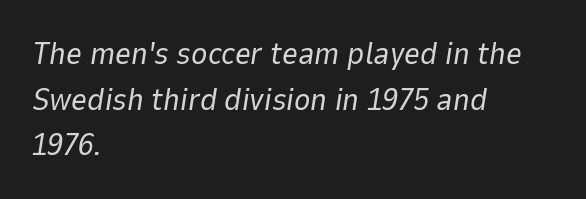
Q: Is the text bold? A: No.
Q: Is the text italic (slanted)? A: Yes, it leans right by about 9 degrees.
Q: Is the text underlined? A: No.
Q: How is the paragraph aligned? A: Left-aligned.
Q: Is the spacing between letters normal or unusually wide? A: Normal.
Q: Is the spacing between lines tight, normal or loose? A: Normal.
Q: Width (condensed, normal, or wide)? A: Normal.
Q: Stroke contrast? A: Low.
Q: x-height? A: Medium.
Q: Monospaced? A: No.
